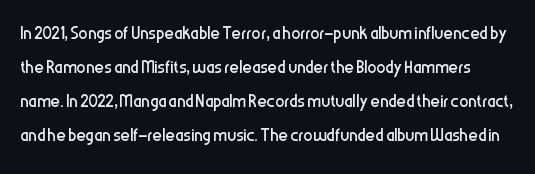
{"italic": "no", "bold": "no", "underline": "no", "line_spacing": "normal", "line_spacing_ratio": 1.48, "letter_spacing": "normal", "letter_spacing_em": 0.0, "glyph_px": 23}
